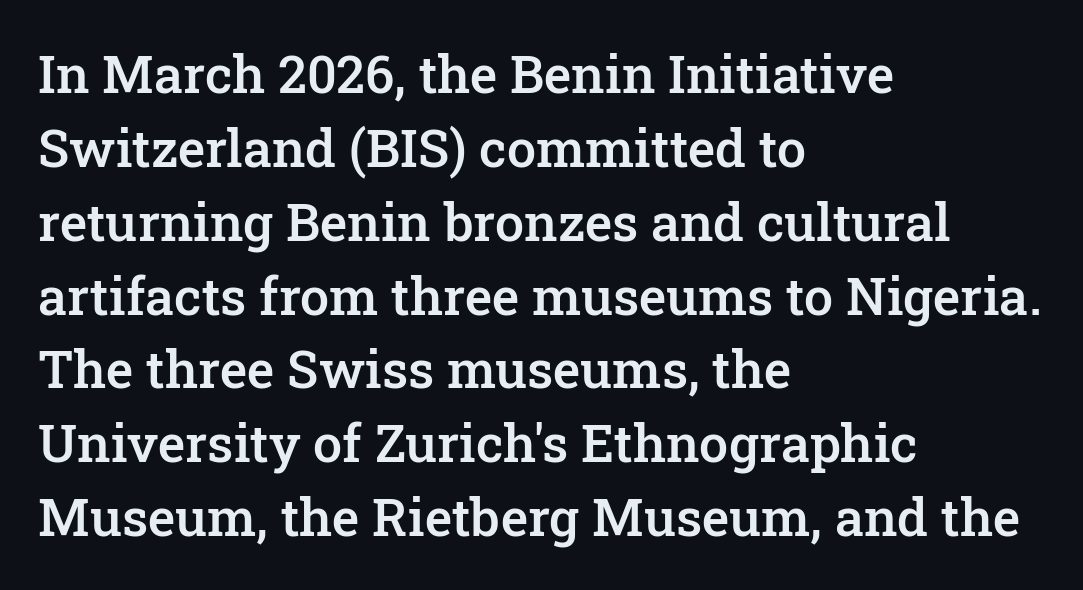
Q: Is the text bold? A: Semi-bold.
Q: Is the text italic (slanted)? A: No, it is upright.
Q: Is the typeface a serif or a sans-serif typeface? A: Serif.
Q: Is the text underlined? A: No.
Q: How is the paragraph aligned? A: Left-aligned.
Q: Is the spacing between letters normal or unusually wide? A: Normal.
Q: Is the spacing between lines tight, normal or loose? A: Normal.
Q: Width (condensed, normal, or wide)? A: Normal.
Q: Stroke contrast? A: Low.
Q: x-height? A: Medium.
Q: Monospaced? A: No.
